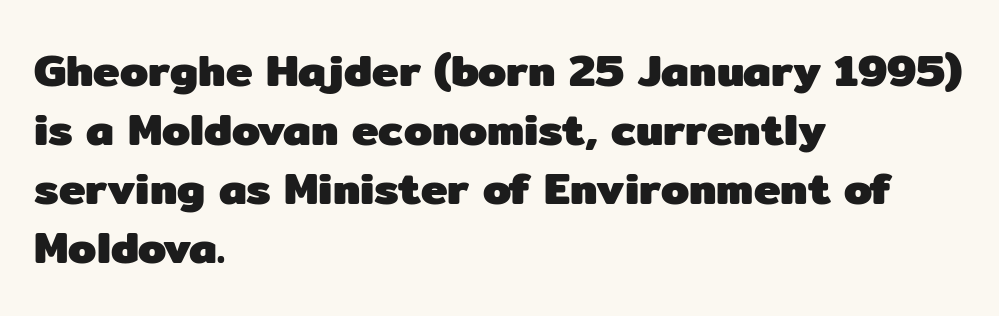
The image shows 45 px heavy sans-serif type, upright; set left-aligned, normal line spacing (1.31x), normal letter spacing, not underlined; low stroke contrast and a medium x-height.
